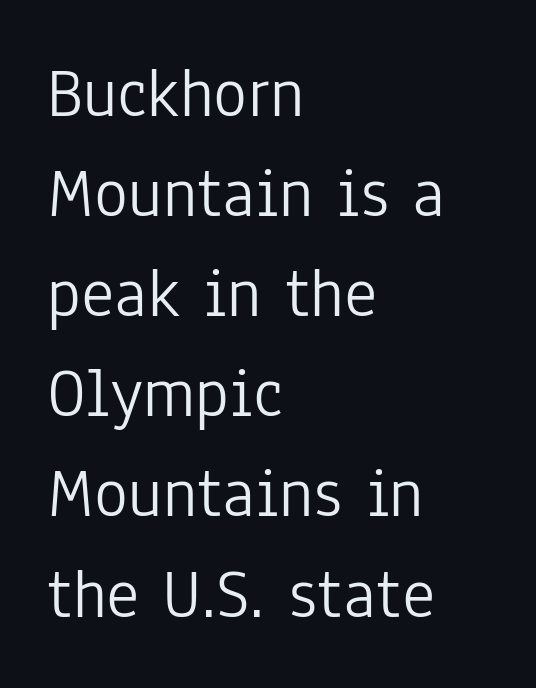
The image shows 71 px light, condensed sans-serif type, upright; set left-aligned, normal line spacing (1.41x), normal letter spacing, not underlined; low stroke contrast and a medium x-height.
